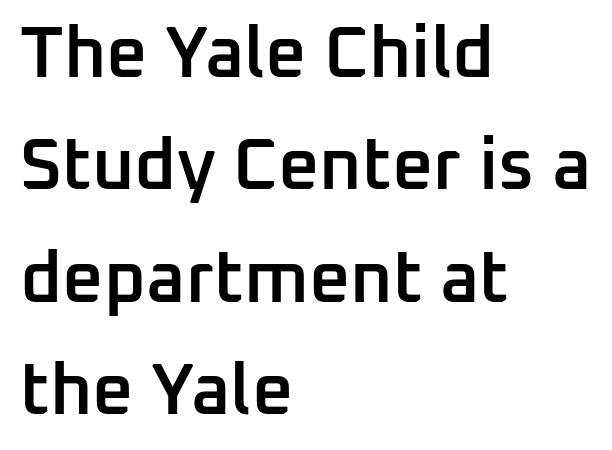
Q: Is the text bold? A: Semi-bold.
Q: Is the text italic (slanted)? A: No, it is upright.
Q: Is the typeface a serif or a sans-serif typeface? A: Sans-serif.
Q: Is the text underlined? A: No.
Q: How is the paragraph aligned? A: Left-aligned.
Q: Is the spacing between letters normal or unusually wide? A: Normal.
Q: Is the spacing between lines tight, normal or loose? A: Normal.
Q: Width (condensed, normal, or wide)? A: Normal.
Q: Stroke contrast? A: Low.
Q: x-height? A: Medium.
Q: Monospaced? A: No.
